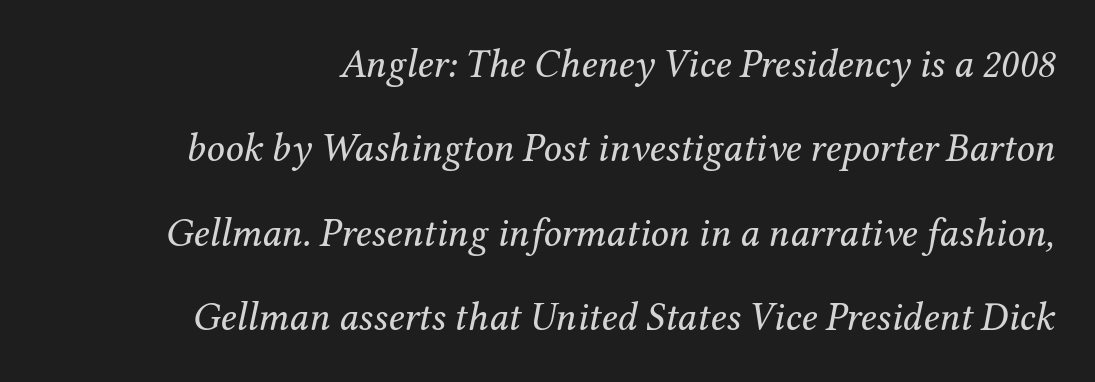
Q: Is the text bold? A: No.
Q: Is the text italic (slanted)? A: Yes, it leans right by about 12 degrees.
Q: Is the typeface a serif or a sans-serif typeface? A: Serif.
Q: Is the text underlined? A: No.
Q: Is the spacing between letters normal or unusually wide? A: Normal.
Q: Is the spacing between lines tight, normal or loose? A: Loose.
Q: Width (condensed, normal, or wide)? A: Normal.
Q: Stroke contrast? A: Medium.
Q: x-height? A: Medium.
Q: Monospaced? A: No.
